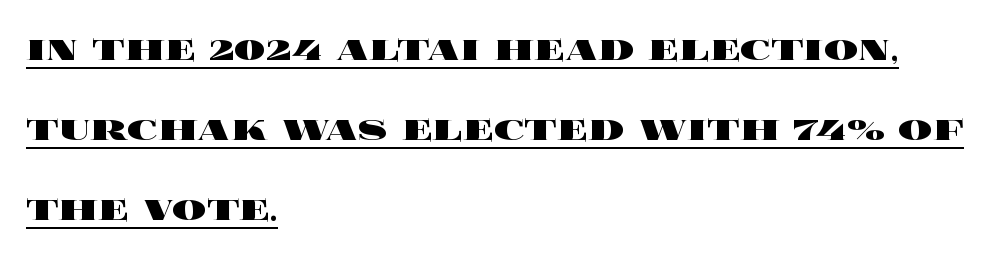
The image shows 43 px heavy, wide type, upright; set left-aligned, line spacing 1.86x, normal letter spacing, underlined; a large x-height.
